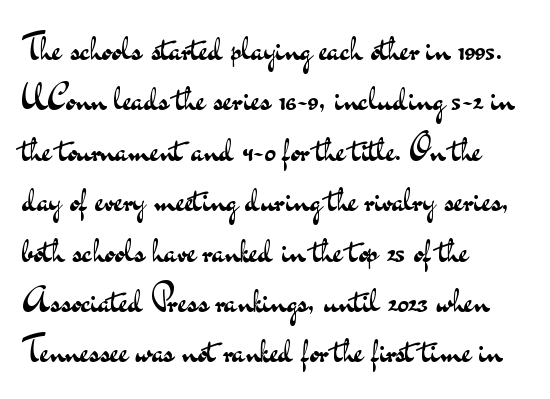
Q: Is the text bold? A: No.
Q: Is the text italic (slanted)? A: Yes.
Q: Is the typeface a serif or a sans-serif typeface? A: Sans-serif.
Q: Is the text underlined? A: No.
Q: How is the paragraph aligned? A: Left-aligned.
Q: Is the spacing between letters normal or unusually wide? A: Normal.
Q: Is the spacing between lines tight, normal or loose? A: Normal.
Q: Width (condensed, normal, or wide)? A: Wide.
Q: Stroke contrast? A: Medium.
Q: x-height? A: Small.
Q: Monospaced? A: No.
